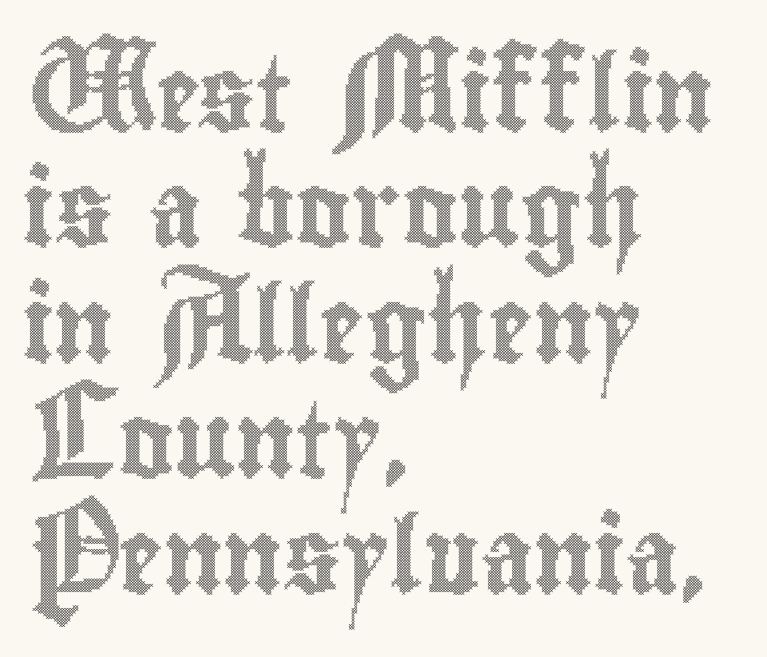
{"italic": "no", "width": "condensed", "x_height": "small", "monospaced": "no", "underline": "no", "align": "left", "line_spacing": "normal", "line_spacing_ratio": 1.54, "letter_spacing": "normal", "letter_spacing_em": 0.0, "glyph_px": 75}
